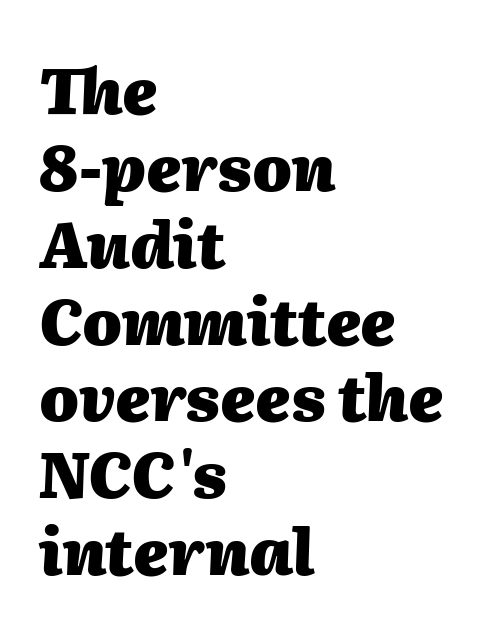
The image shows 63 px heavy type, italic (leaning right); set left-aligned, line spacing 1.22x, normal letter spacing, not underlined; medium stroke contrast and a medium x-height.
